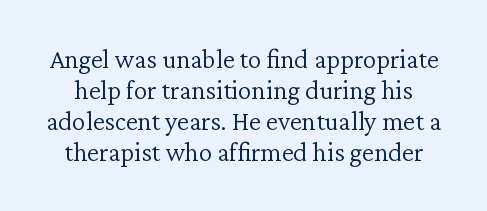
The image shows 27 px text type, upright; set tight line spacing (1.15x), normal letter spacing, not underlined.
